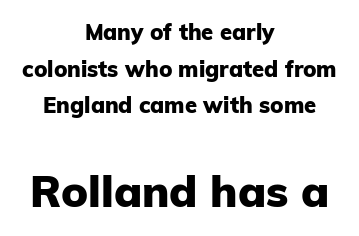
The image shows 44 px heavy sans-serif type, upright; set centered, normal line spacing (1.67x), normal letter spacing, not underlined; the second (bottom) block is 2.0x larger; low stroke contrast and a medium x-height.
